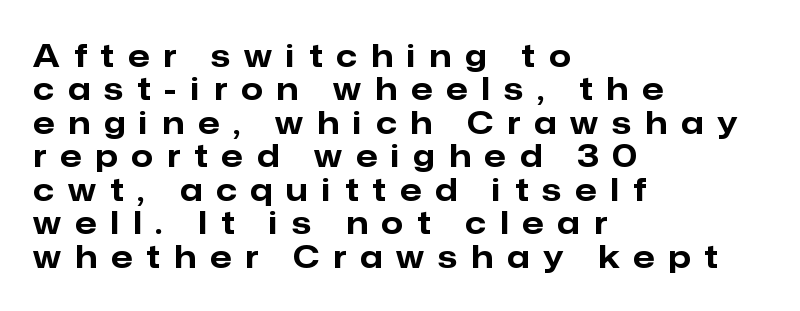
Are there feet on the stems? There aren't — it's a sans. A student would call this left alignment; a typographer would say flush left, rag right. Proportional: the letters do not fall into vertical columns. A full-strength bold gives these letters their thick strokes. Check the space under the baseline: it is left empty.
